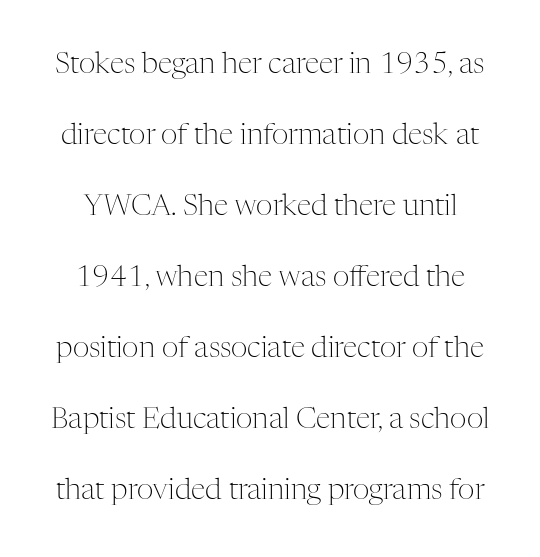
Vertically, the passage feels expansive, rows floating well apart. The space directly below the letters is spotless. This rendering leaves character spacing at its baseline value. A quiet, ordinary-to-light weight characterises the typeface. Look at the bottom of the vertical strokes: they flare into serifs here. These lines are rendered in a variable-pitch font.
